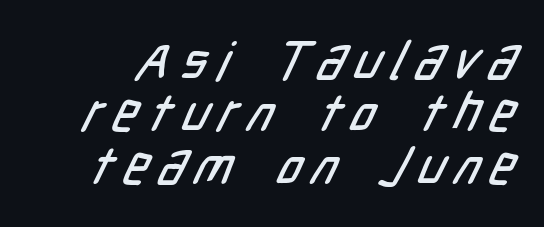
Q: Is the typeface a serif or a sans-serif typeface? A: Sans-serif.
Q: Is the text underlined? A: No.
Q: Is the spacing between lines tight, normal or loose? A: Tight.
Q: Width (condensed, normal, or wide)? A: Condensed.
Q: Stroke contrast? A: Low.
Q: x-height? A: Medium.
Q: Monospaced? A: No.
